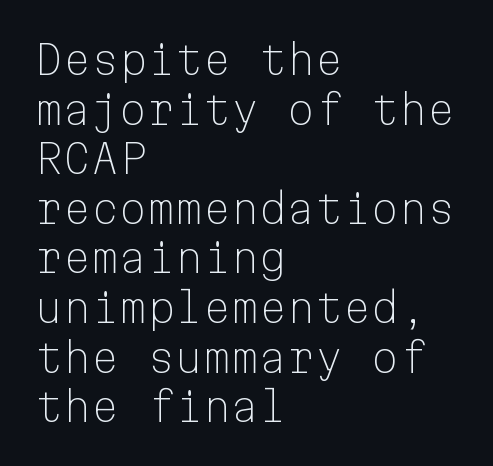
Characters follow at the spacing the type designer built in. A sans-serif font was chosen for this passage. Posture: upright roman. Do the characters align in a grid? Yes, the font is monospaced. Stems here are at most as thick as an everyday book face.
